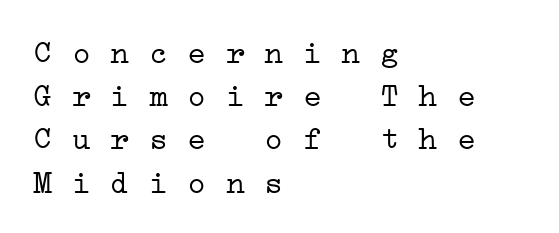
Each word holds together tightly as a unit, with standard inter-letter gaps. Plain, unruled lines of type. Where is the straight margin? On the left. You could count columns in this text — the font is strictly monospaced. The characters display serif detailing at their extremities. No heavy texture on the line: the type isn't bold.
